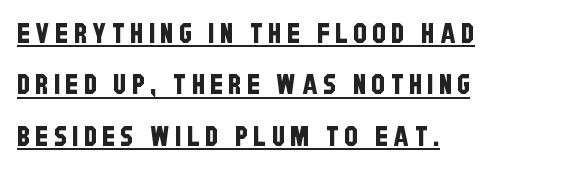
Q: Is the text underlined? A: Yes.
Q: How is the paragraph aligned? A: Left-aligned.
Q: Is the spacing between letters normal or unusually wide? A: Unusually wide.
Q: Is the spacing between lines tight, normal or loose? A: Loose.
